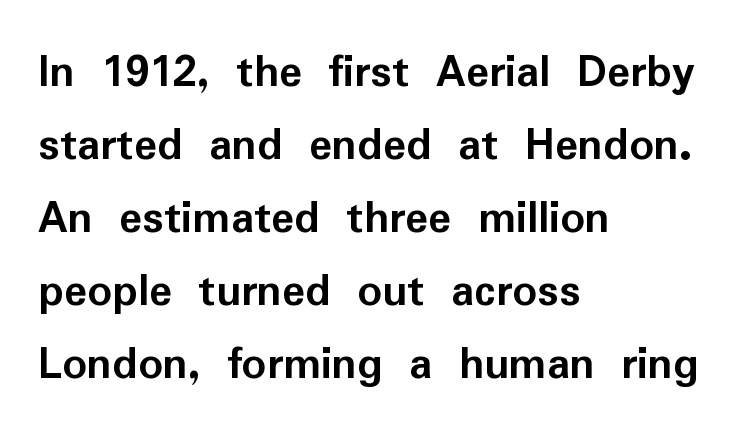
{"serif": "no", "italic": "no", "bold": "yes", "weight": "semibold", "width": "normal", "stroke_contrast": "low", "x_height": "medium", "monospaced": "no", "underline": "no", "align": "left", "line_spacing": "normal", "line_spacing_ratio": 1.52, "letter_spacing": "normal", "letter_spacing_em": 0.0, "glyph_px": 48}
